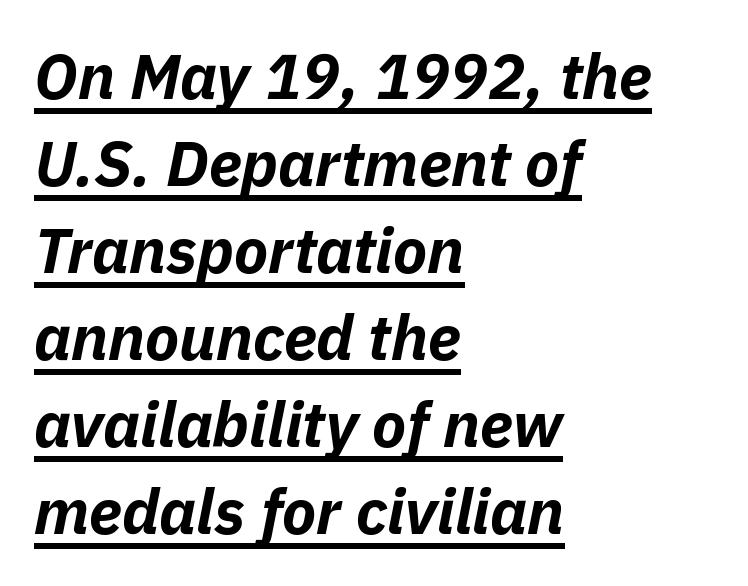
Q: Is the text bold? A: Yes.
Q: Is the text italic (slanted)? A: Yes, it leans right by about 11 degrees.
Q: Is the text underlined? A: Yes.
Q: How is the paragraph aligned? A: Left-aligned.
Q: Is the spacing between letters normal or unusually wide? A: Normal.
Q: Is the spacing between lines tight, normal or loose? A: Normal.
Q: Width (condensed, normal, or wide)? A: Normal.
Q: Stroke contrast? A: Low.
Q: x-height? A: Medium.
Q: Monospaced? A: No.
